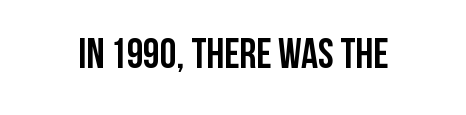
{"serif": "no", "italic": "no", "bold": "yes", "weight": "semibold", "width": "condensed", "stroke_contrast": "low", "x_height": "large", "monospaced": "no", "underline": "no", "letter_spacing": "normal", "letter_spacing_em": 0.0, "glyph_px": 42}
